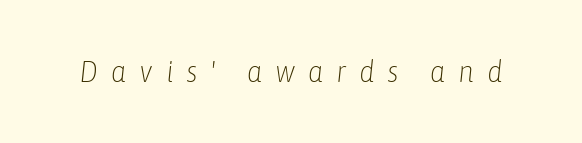
{"italic": "yes", "lean": "right", "slant_degrees": 6, "bold": "no", "weight": "light", "width": "condensed", "stroke_contrast": "low", "x_height": "medium", "monospaced": "no", "underline": "no", "letter_spacing": "wide", "letter_spacing_em": 0.43, "glyph_px": 30}
